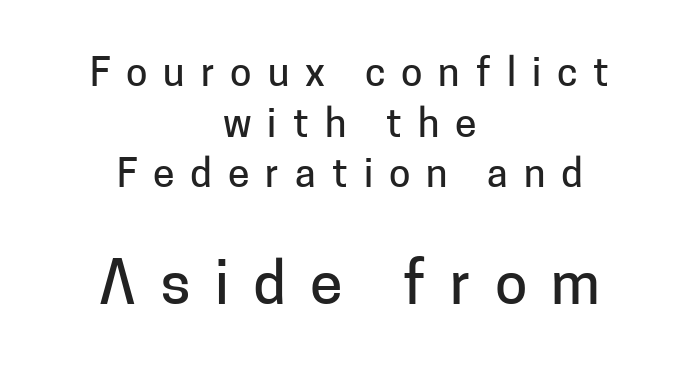
Q: Is the text italic (slanted)? A: No, it is upright.
Q: Is the typeface a serif or a sans-serif typeface? A: Sans-serif.
Q: Is the text underlined? A: No.
Q: How is the paragraph aligned? A: Centered.
Q: Is the spacing between letters normal or unusually wide? A: Unusually wide.
Q: Is the spacing between lines tight, normal or loose? A: Normal.
Q: Which block of text is set in a larger size, the first (top) or the second (bottom)? A: The second (bottom) one.
Q: Width (condensed, normal, or wide)? A: Normal.
Q: Stroke contrast? A: Low.
Q: x-height? A: Medium.
Q: Monospaced? A: No.
